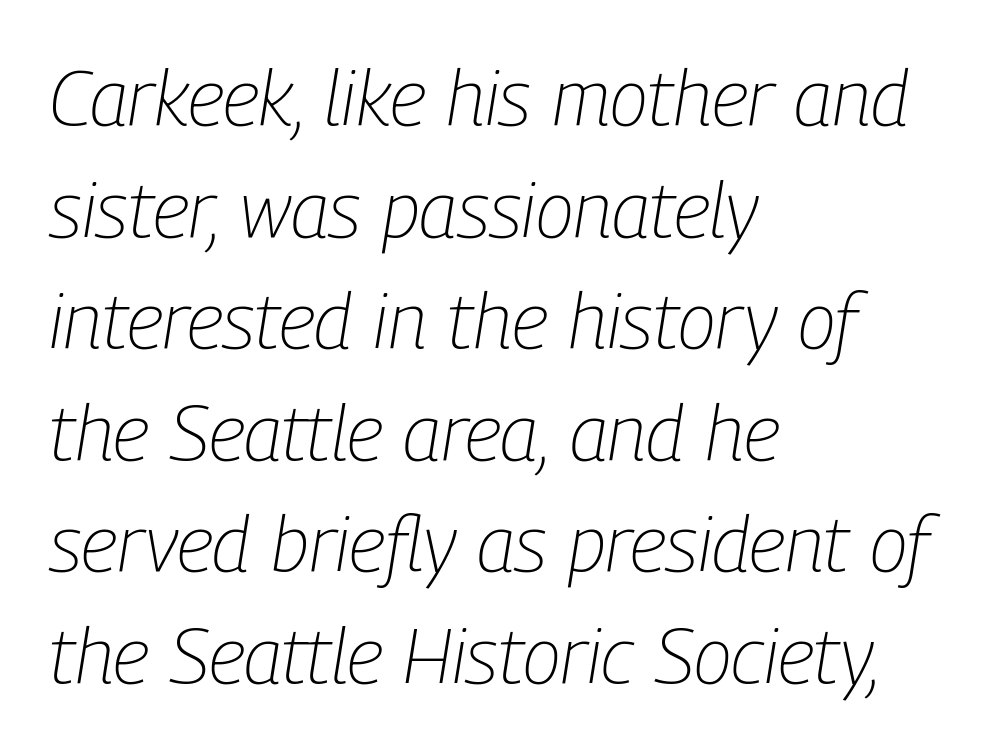
Q: Is the text bold? A: No.
Q: Is the text italic (slanted)? A: Yes, it leans right by about 9 degrees.
Q: Is the text underlined? A: No.
Q: How is the paragraph aligned? A: Left-aligned.
Q: Is the spacing between letters normal or unusually wide? A: Normal.
Q: Is the spacing between lines tight, normal or loose? A: Normal.
Q: Width (condensed, normal, or wide)? A: Condensed.
Q: Stroke contrast? A: Low.
Q: x-height? A: Medium.
Q: Monospaced? A: No.
